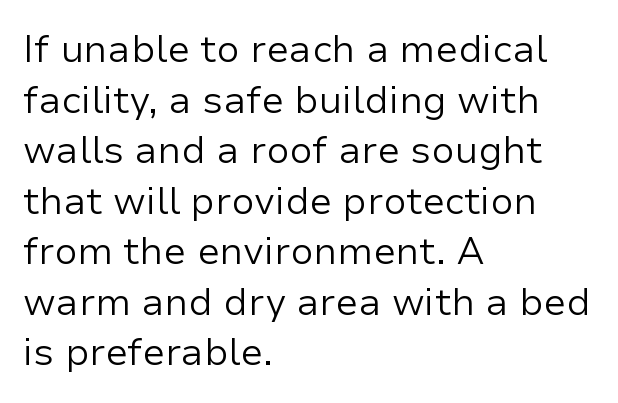
{"serif": "no", "italic": "no", "bold": "no", "weight": "regular", "width": "normal", "stroke_contrast": "low", "x_height": "medium", "monospaced": "no", "underline": "no", "align": "left", "line_spacing": "normal", "line_spacing_ratio": 1.33, "letter_spacing": "normal", "letter_spacing_em": 0.0, "glyph_px": 38}
